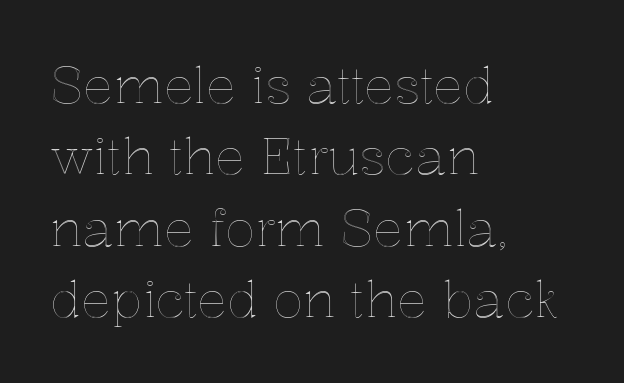
Q: Is the text italic (slanted)? A: No, it is upright.
Q: Is the text underlined? A: No.
Q: How is the paragraph aligned? A: Left-aligned.
Q: Is the spacing between letters normal or unusually wide? A: Normal.
Q: Is the spacing between lines tight, normal or loose? A: Normal.
Q: Width (condensed, normal, or wide)? A: Normal.
Q: x-height? A: Medium.
Q: Monospaced? A: No.
